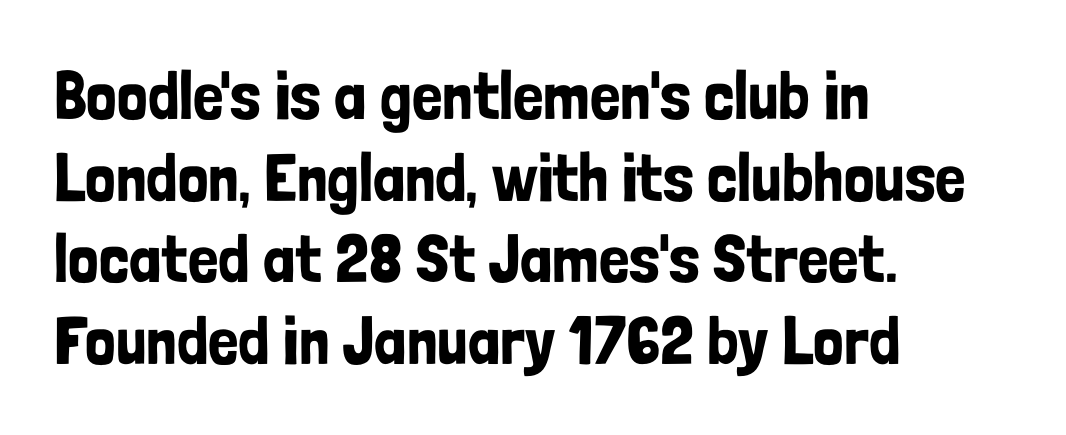
The image shows 68 px condensed sans-serif type, upright; set left-aligned, line spacing 1.2x, normal letter spacing, not underlined; low stroke contrast and a medium x-height.
